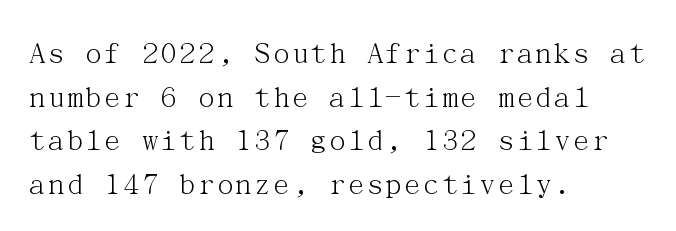
Q: Is the text bold? A: No.
Q: Is the text italic (slanted)? A: No, it is upright.
Q: Is the typeface a serif or a sans-serif typeface? A: Serif.
Q: Is the text underlined? A: No.
Q: How is the paragraph aligned? A: Left-aligned.
Q: Is the spacing between letters normal or unusually wide? A: Normal.
Q: Is the spacing between lines tight, normal or loose? A: Normal.
Q: Width (condensed, normal, or wide)? A: Normal.
Q: Stroke contrast? A: Medium.
Q: x-height? A: Medium.
